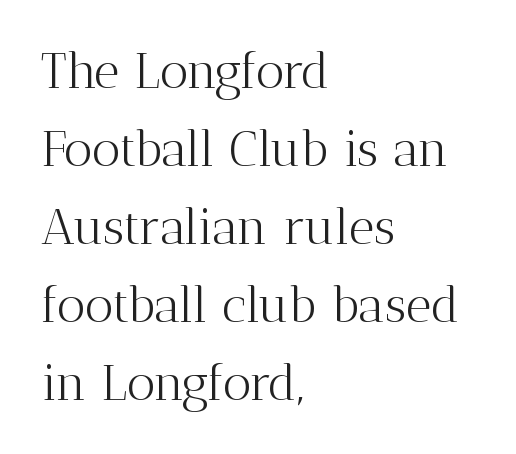
{"serif": "yes", "italic": "no", "bold": "no", "weight": "light", "width": "normal", "stroke_contrast": "medium", "x_height": "medium", "monospaced": "no", "underline": "no", "align": "left", "line_spacing": "normal", "line_spacing_ratio": 1.56, "letter_spacing": "normal", "letter_spacing_em": 0.0, "glyph_px": 50}
